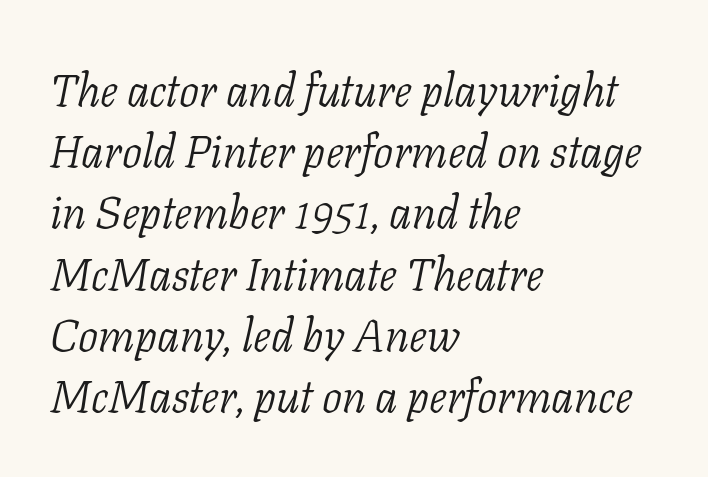
The image shows 45 px light serif type, italic (leaning right); set left-aligned, normal line spacing (1.36x), normal letter spacing, not underlined; low stroke contrast and a medium x-height.
